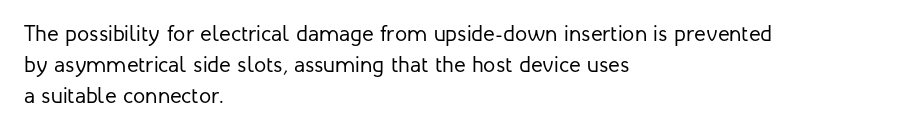
The image shows 22 px text type, upright; set left-aligned, normal line spacing (1.41x), normal letter spacing, not underlined.
